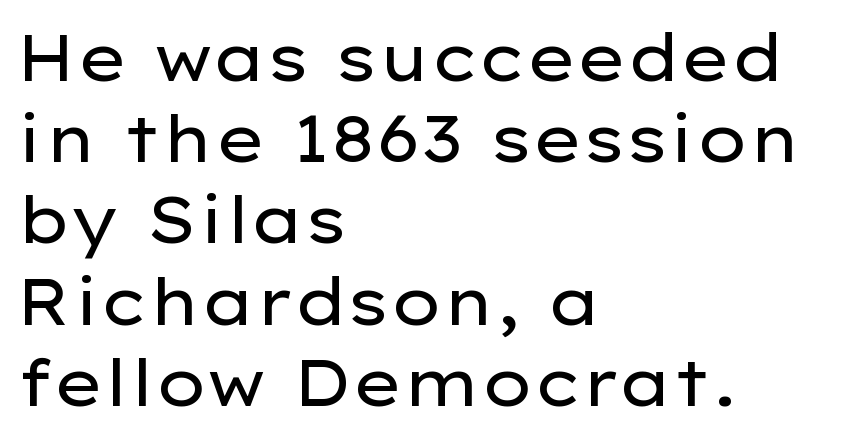
Q: Is the text bold? A: No.
Q: Is the text italic (slanted)? A: No, it is upright.
Q: Is the typeface a serif or a sans-serif typeface? A: Sans-serif.
Q: Is the text underlined? A: No.
Q: How is the paragraph aligned? A: Left-aligned.
Q: Is the spacing between letters normal or unusually wide? A: Normal.
Q: Is the spacing between lines tight, normal or loose? A: Normal.
Q: Width (condensed, normal, or wide)? A: Wide.
Q: Stroke contrast? A: Low.
Q: x-height? A: Medium.
Q: Monospaced? A: No.
